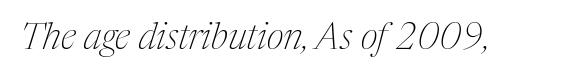
{"serif": "yes", "italic": "yes", "lean": "right", "slant_degrees": 17, "bold": "no", "weight": "thin", "width": "condensed", "stroke_contrast": "medium", "x_height": "medium", "monospaced": "no", "underline": "no", "letter_spacing": "normal", "letter_spacing_em": 0.0, "glyph_px": 37}
